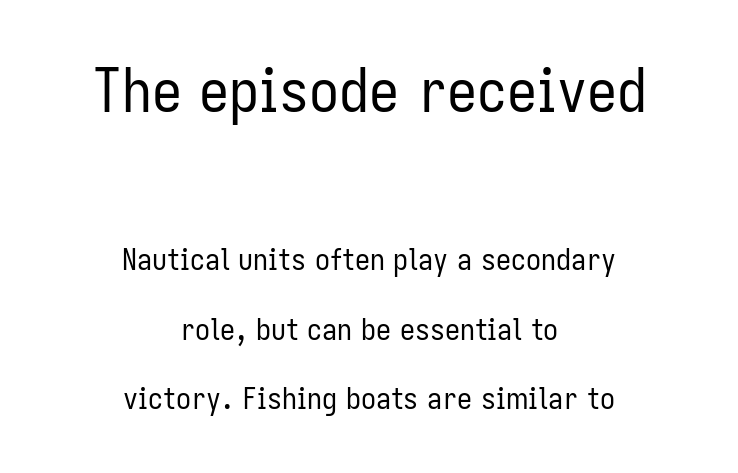
{"serif": "no", "italic": "no", "bold": "no", "weight": "regular", "width": "condensed", "stroke_contrast": "low", "x_height": "medium", "monospaced": "no", "underline": "no", "align": "center", "line_spacing": "loose", "line_spacing_ratio": 2.32, "letter_spacing": "normal", "letter_spacing_em": 0.0, "larger_block": "first", "size_ratio": 2.0, "glyph_px": 60}
